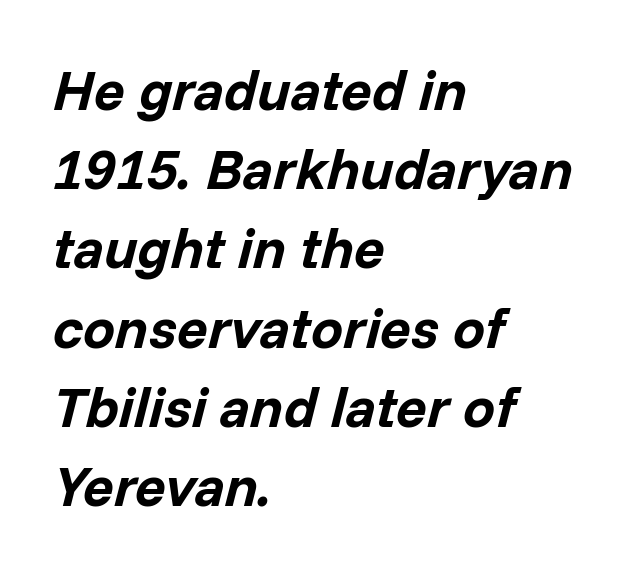
Q: Is the text bold? A: Yes.
Q: Is the text italic (slanted)? A: Yes, it leans right by about 14 degrees.
Q: Is the text underlined? A: No.
Q: How is the paragraph aligned? A: Left-aligned.
Q: Is the spacing between letters normal or unusually wide? A: Normal.
Q: Is the spacing between lines tight, normal or loose? A: Normal.
Q: Width (condensed, normal, or wide)? A: Normal.
Q: Stroke contrast? A: Low.
Q: x-height? A: Medium.
Q: Monospaced? A: No.
